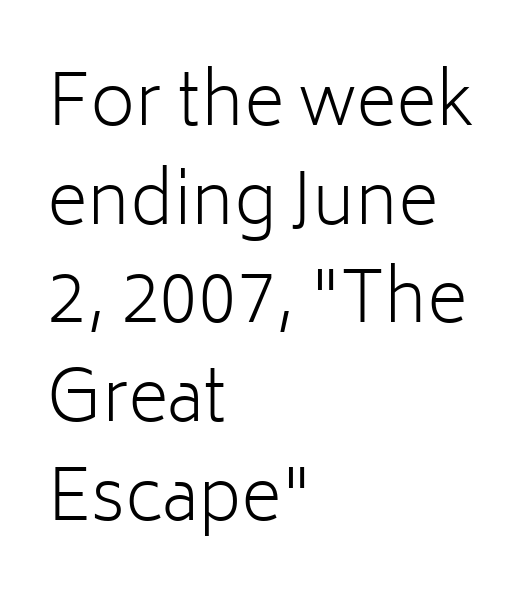
Q: Is the text bold? A: No.
Q: Is the text italic (slanted)? A: No, it is upright.
Q: Is the typeface a serif or a sans-serif typeface? A: Sans-serif.
Q: Is the text underlined? A: No.
Q: How is the paragraph aligned? A: Left-aligned.
Q: Is the spacing between letters normal or unusually wide? A: Normal.
Q: Is the spacing between lines tight, normal or loose? A: Normal.
Q: Width (condensed, normal, or wide)? A: Normal.
Q: Stroke contrast? A: Low.
Q: x-height? A: Medium.
Q: Monospaced? A: No.
